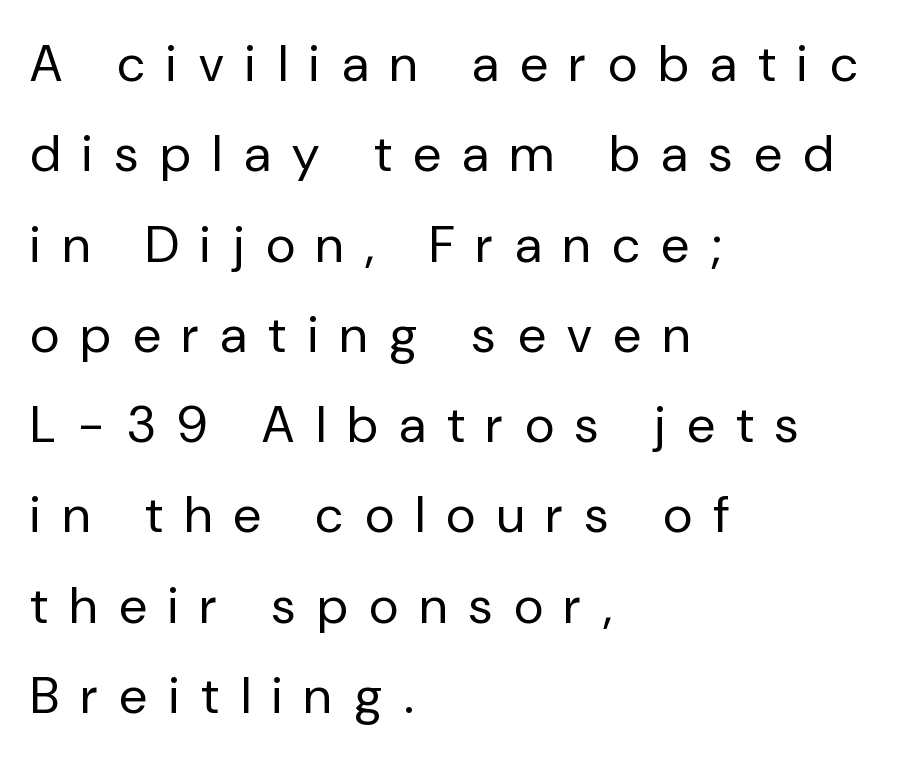
Designer's note — italics off, roman on. The strokes carry an ordinary text weight at most. Serif or sans? Sans — the stroke terminals are bare. Is the letter spacing exaggerated? Yes — the characters are pushed far apart.
